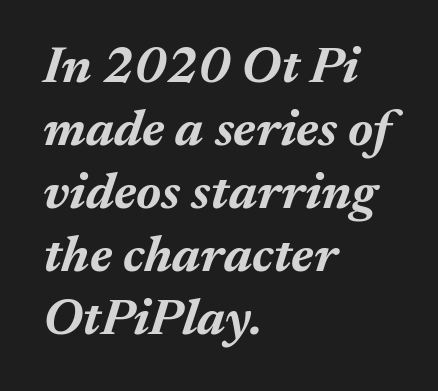
The image shows 52 px bold type, italic (leaning right); set left-aligned, line spacing 1.21x, normal letter spacing, not underlined; medium stroke contrast and a medium x-height.
